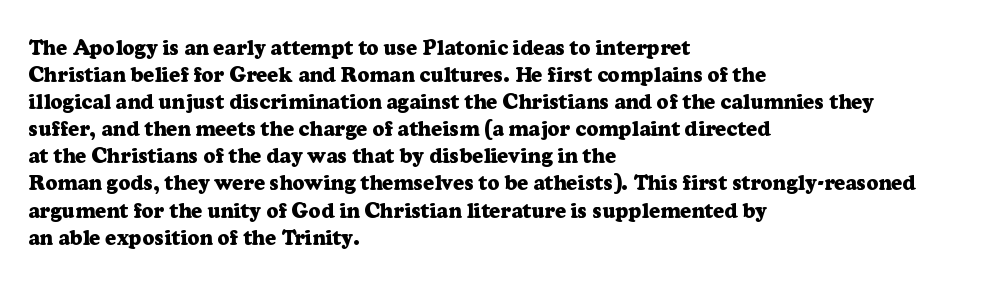
{"italic": "no", "bold": "yes", "underline": "no", "align": "left", "line_spacing": "normal", "line_spacing_ratio": 1.29, "letter_spacing": "normal", "letter_spacing_em": 0.0, "glyph_px": 21}
